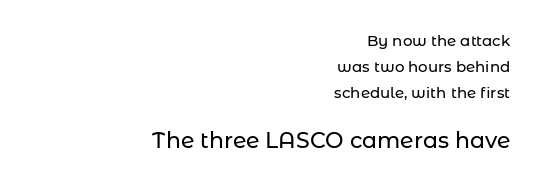
Q: Is the text italic (slanted)? A: No, it is upright.
Q: Is the text underlined? A: No.
Q: How is the paragraph aligned? A: Right-aligned.
Q: Is the spacing between letters normal or unusually wide? A: Normal.
Q: Which block of text is set in a larger size, the first (top) or the second (bottom)? A: The second (bottom) one.
